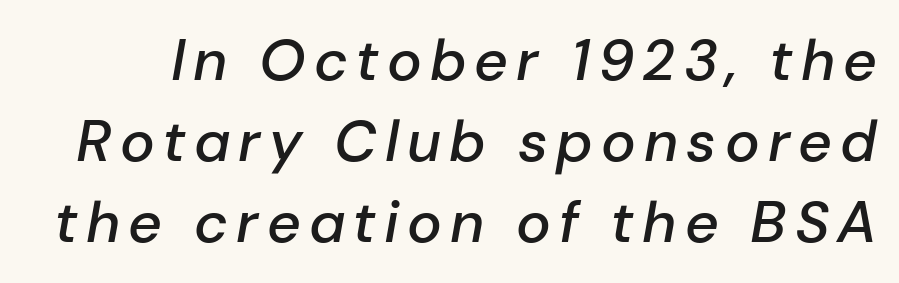
{"italic": "yes", "lean": "right", "slant_degrees": 10, "bold": "semi", "weight": "semibold", "width": "normal", "stroke_contrast": "low", "x_height": "medium", "monospaced": "no", "underline": "no", "line_spacing": "normal", "line_spacing_ratio": 1.4, "glyph_px": 58}
